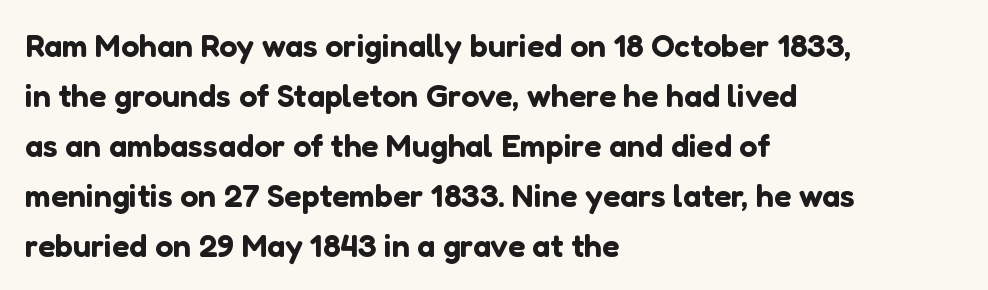
The tracking reads as untouched default to a designer's eye. This is the regular roman posture of the typeface. Do the characters align in a grid? No, the font is proportional. Line spacing here is normal. Visually the block forms a straight wall on the left and a jagged coastline on the right.
